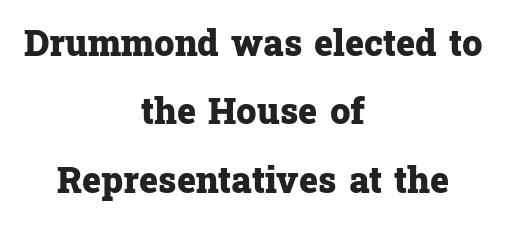
Emphasis by weight is at full strength: bold. Here the designer chose a conventional face with non-uniform glyph widths. Honestly, the letter spacing is just normal — you wouldn't notice it. Both edges are ragged and mirror each other, which tells us the setting is centered.
